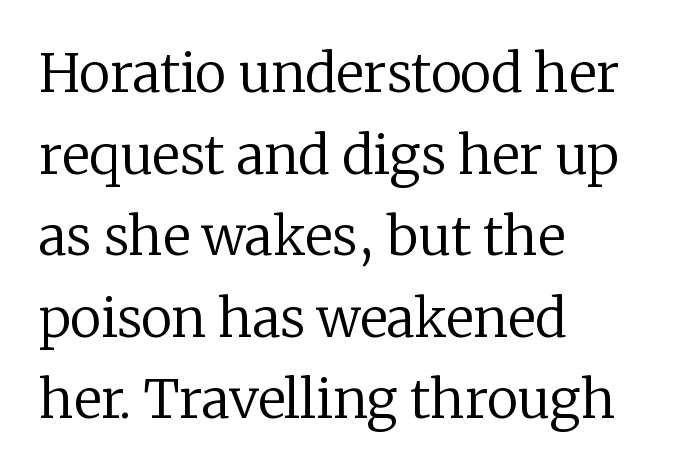
{"serif": "yes", "italic": "no", "bold": "no", "weight": "regular", "width": "normal", "stroke_contrast": "low", "x_height": "medium", "monospaced": "no", "underline": "no", "align": "left", "line_spacing": "normal", "line_spacing_ratio": 1.54, "letter_spacing": "normal", "letter_spacing_em": 0.0, "glyph_px": 53}
